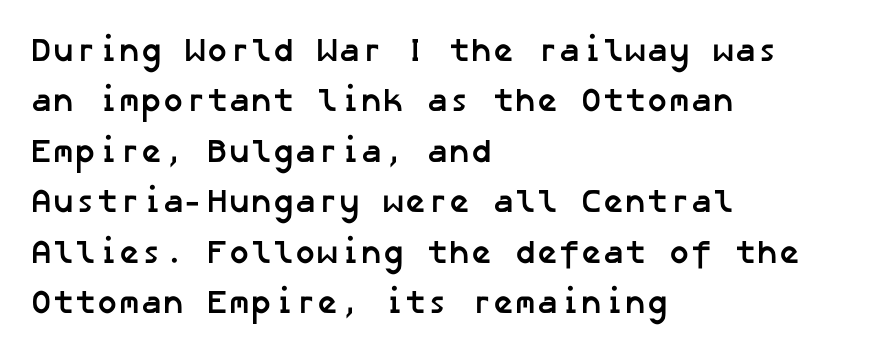
The foot of each line stays bare and open. Notice how the passage keeps a crisp vertical edge on the left only. Set as a true bold cut, around the 700 mark. Stroke terminals: plain, sans-serif. The line-height multiplier appears to be the usual default.
